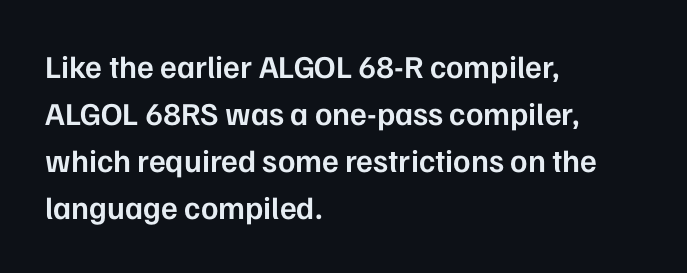
{"serif": "no", "italic": "no", "bold": "semi", "weight": "semibold", "width": "normal", "stroke_contrast": "low", "x_height": "medium", "monospaced": "no", "underline": "no", "align": "left", "line_spacing": "normal", "line_spacing_ratio": 1.47, "letter_spacing": "normal", "letter_spacing_em": 0.0, "glyph_px": 32}
